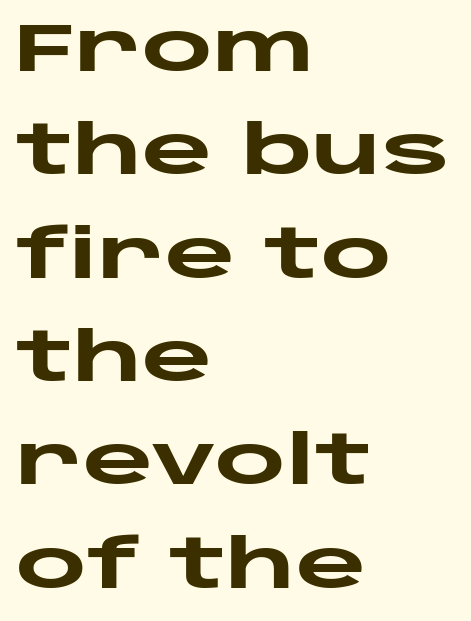
Q: Is the text bold? A: Yes.
Q: Is the text italic (slanted)? A: No, it is upright.
Q: Is the typeface a serif or a sans-serif typeface? A: Sans-serif.
Q: Is the text underlined? A: No.
Q: How is the paragraph aligned? A: Left-aligned.
Q: Is the spacing between letters normal or unusually wide? A: Normal.
Q: Is the spacing between lines tight, normal or loose? A: Normal.
Q: Width (condensed, normal, or wide)? A: Wide.
Q: Stroke contrast? A: Low.
Q: x-height? A: Large.
Q: Monospaced? A: No.
